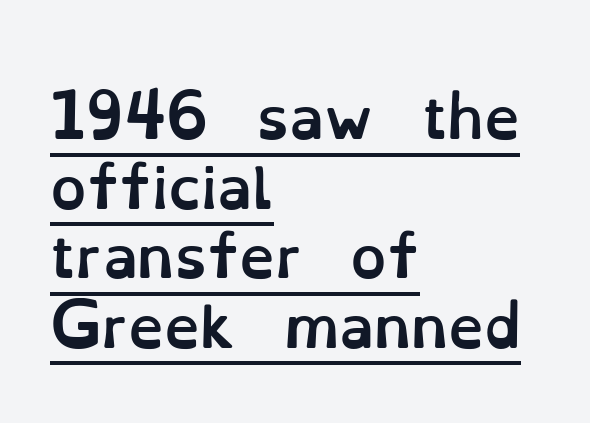
Q: Is the text bold? A: Yes.
Q: Is the text italic (slanted)? A: No, it is upright.
Q: Is the text underlined? A: Yes.
Q: How is the paragraph aligned? A: Left-aligned.
Q: Is the spacing between letters normal or unusually wide? A: Normal.
Q: Width (condensed, normal, or wide)? A: Normal.
Q: Stroke contrast? A: Low.
Q: x-height? A: Small.
Q: Monospaced? A: No.
